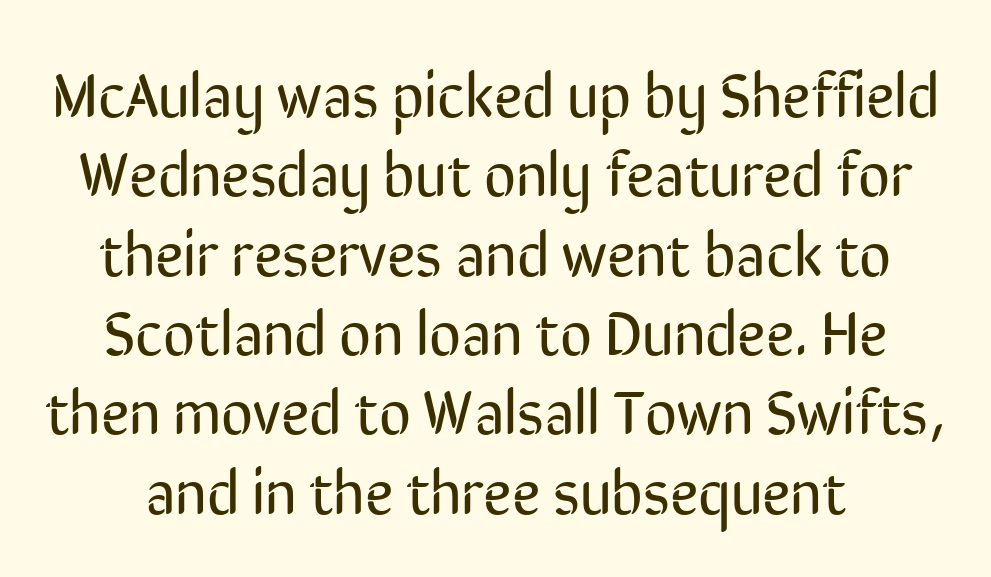
{"serif": "no", "italic": "no", "bold": "no", "weight": "regular", "width": "condensed", "stroke_contrast": "low", "x_height": "medium", "monospaced": "no", "underline": "no", "line_spacing": "normal", "line_spacing_ratio": 1.28, "letter_spacing": "normal", "letter_spacing_em": 0.0, "glyph_px": 62}
